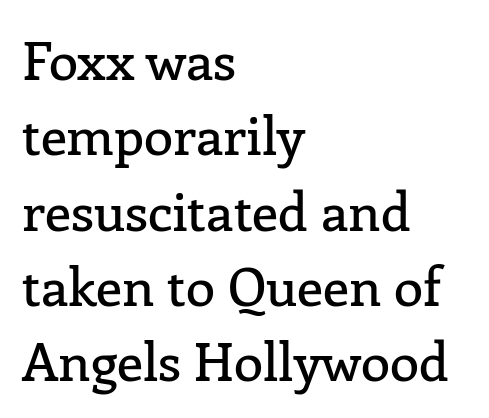
The image shows 53 px serif type, upright; set left-aligned, normal line spacing (1.42x), normal letter spacing, not underlined; low stroke contrast and a medium x-height.
